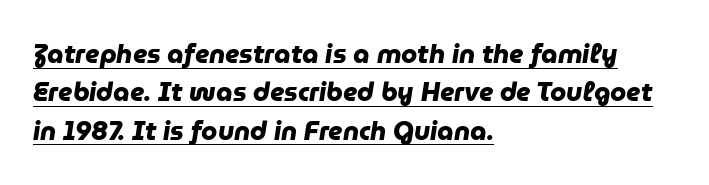
In terms of leading, this rendering sits right in the middle. The strokes are fattened all the way to bold. The horizontal fit of the characters is conventional and even. This rendering features underlined lettering. Horizontally, the lines are justified to the leading edge only.
